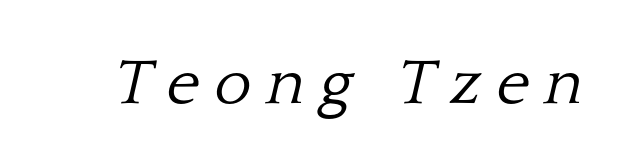
{"serif": "yes", "italic": "yes", "lean": "right", "slant_degrees": 13, "bold": "no", "weight": "light", "width": "normal", "stroke_contrast": "low", "x_height": "medium", "monospaced": "no", "underline": "no", "letter_spacing": "wide", "letter_spacing_em": 0.23, "glyph_px": 64}
